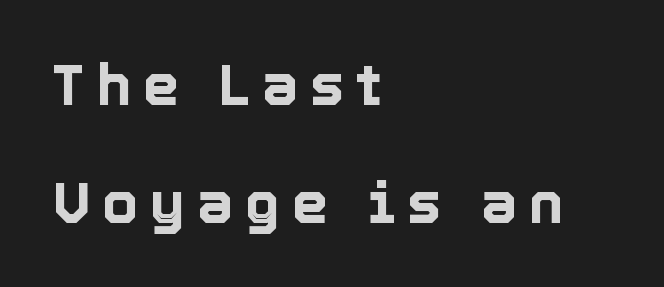
The image shows 58 px text type, upright; set left-aligned, loose line spacing (2.03x), unusually wide letter spacing (+0.2 em), not underlined; a medium x-height.
